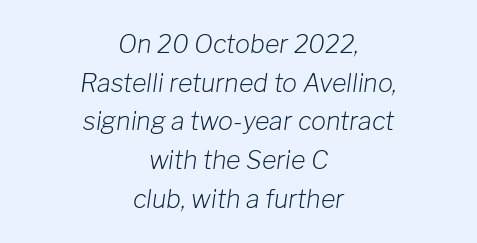
The image shows 25 px text type, italic (leaning right); set centered, normal line spacing (1.55x), normal letter spacing, not underlined.
